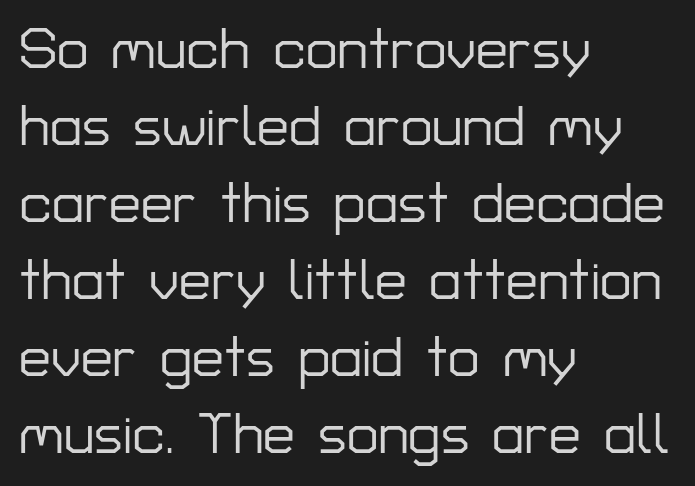
The image shows 57 px sans-serif type, upright; set left-aligned, normal line spacing (1.35x), normal letter spacing, not underlined; low stroke contrast and a medium x-height.
